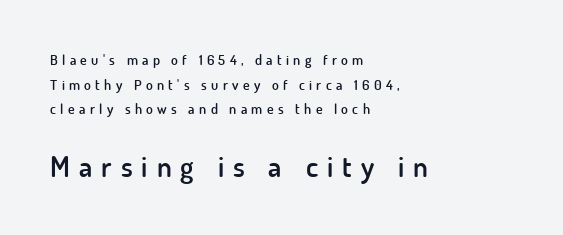
Q: Is the text bold? A: Semi-bold.
Q: Is the text italic (slanted)? A: No, it is upright.
Q: Is the typeface a serif or a sans-serif typeface? A: Sans-serif.
Q: Is the text underlined? A: No.
Q: How is the paragraph aligned? A: Left-aligned.
Q: Is the spacing between letters normal or unusually wide? A: Unusually wide.
Q: Which block of text is set in a larger size, the first (top) or the second (bottom)? A: The second (bottom) one.
Q: Width (condensed, normal, or wide)? A: Normal.
Q: Stroke contrast? A: Low.
Q: x-height? A: Small.
Q: Monospaced? A: No.
